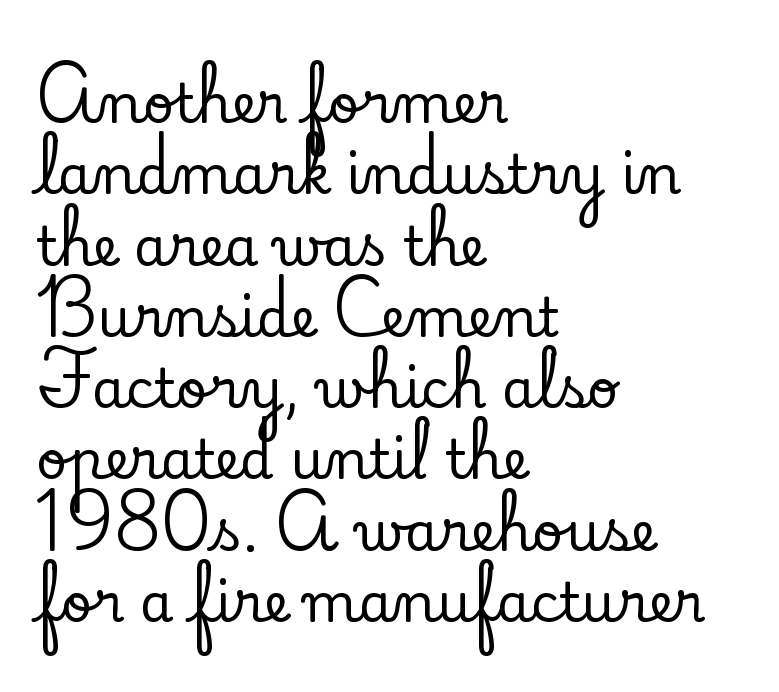
The image shows 54 px serif type, upright; set left-aligned, normal line spacing (1.32x), normal letter spacing, not underlined; low stroke contrast and a small x-height.
